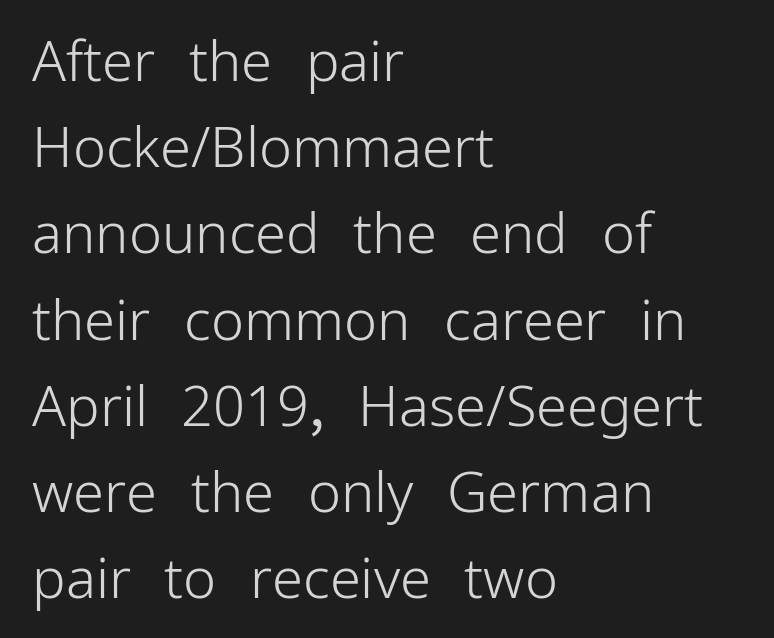
The image shows 56 px light sans-serif type, upright; set left-aligned, normal line spacing (1.54x), normal letter spacing, not underlined; low stroke contrast and a medium x-height.
